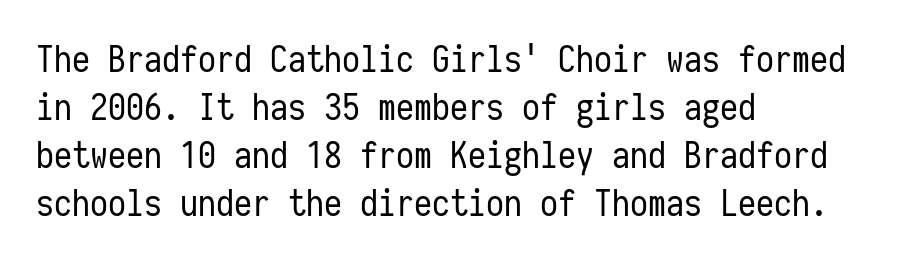
{"serif": "no", "italic": "no", "bold": "no", "weight": "regular", "width": "condensed", "stroke_contrast": "low", "x_height": "medium", "monospaced": "yes", "underline": "no", "align": "left", "line_spacing": "normal", "line_spacing_ratio": 1.33, "letter_spacing": "normal", "letter_spacing_em": 0.0, "glyph_px": 36}
